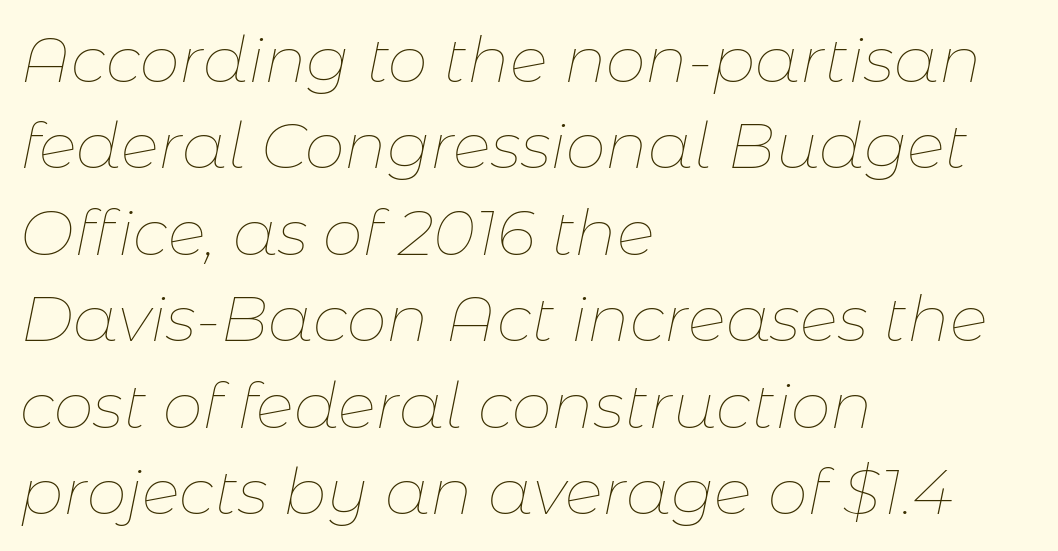
The image shows 64 px thin type, italic (leaning right); set left-aligned, normal line spacing (1.35x), normal letter spacing, not underlined; low stroke contrast and a medium x-height.
